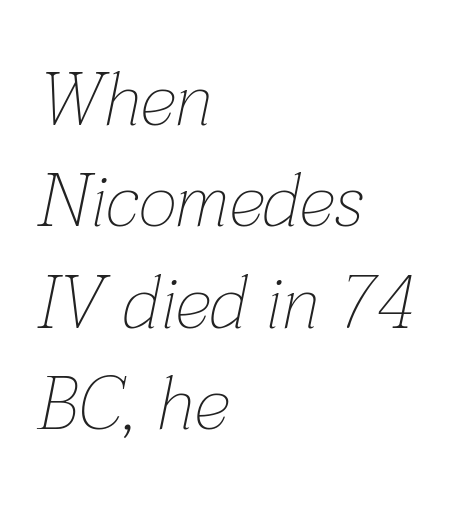
Q: Is the text bold? A: No.
Q: Is the text italic (slanted)? A: Yes, it leans right by about 12 degrees.
Q: Is the text underlined? A: No.
Q: How is the paragraph aligned? A: Left-aligned.
Q: Is the spacing between letters normal or unusually wide? A: Normal.
Q: Is the spacing between lines tight, normal or loose? A: Normal.
Q: Width (condensed, normal, or wide)? A: Normal.
Q: Stroke contrast? A: Low.
Q: x-height? A: Medium.
Q: Monospaced? A: No.
